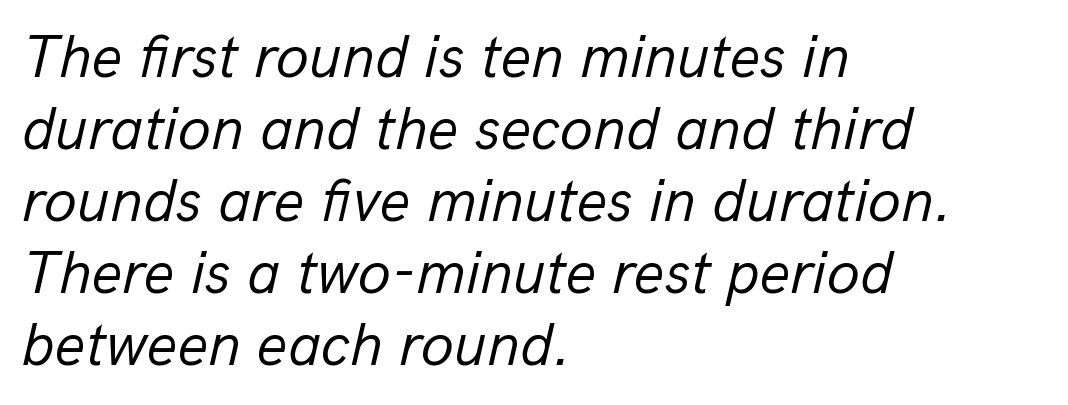
Q: Is the text bold? A: No.
Q: Is the text italic (slanted)? A: Yes, it leans right by about 13 degrees.
Q: Is the text underlined? A: No.
Q: How is the paragraph aligned? A: Left-aligned.
Q: Is the spacing between letters normal or unusually wide? A: Normal.
Q: Width (condensed, normal, or wide)? A: Normal.
Q: Stroke contrast? A: Low.
Q: x-height? A: Medium.
Q: Monospaced? A: No.
